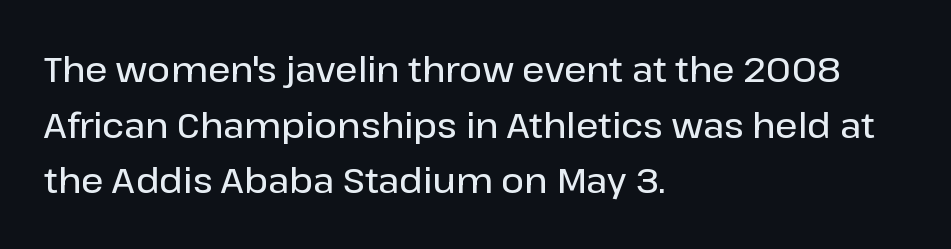
The image shows 35 px semibold sans-serif type, upright; set left-aligned, normal line spacing (1.59x), normal letter spacing, not underlined; low stroke contrast and a medium x-height.
